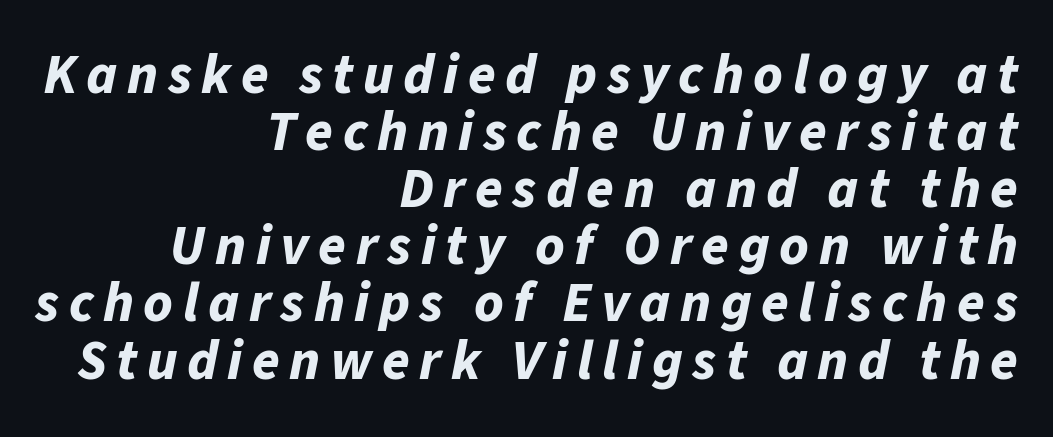
{"italic": "yes", "lean": "right", "slant_degrees": 11, "bold": "yes", "weight": "bold", "width": "normal", "stroke_contrast": "low", "x_height": "medium", "monospaced": "no", "underline": "no", "align": "right", "line_spacing": "tight", "line_spacing_ratio": 1.02, "glyph_px": 56}
